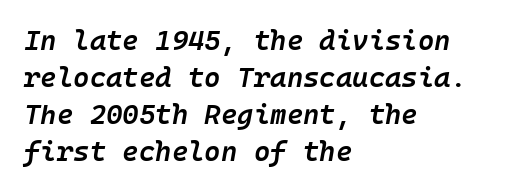
Honestly, there is no underline to notice here at all. Tracking here is standard; glyphs follow each other at the usual distance. Vertical spacing — default. Emphasis by weight is partial: semibold. Typeset ragged right — the left edge is the straight one. Italic? Definitely — the glyphs are oblique.
